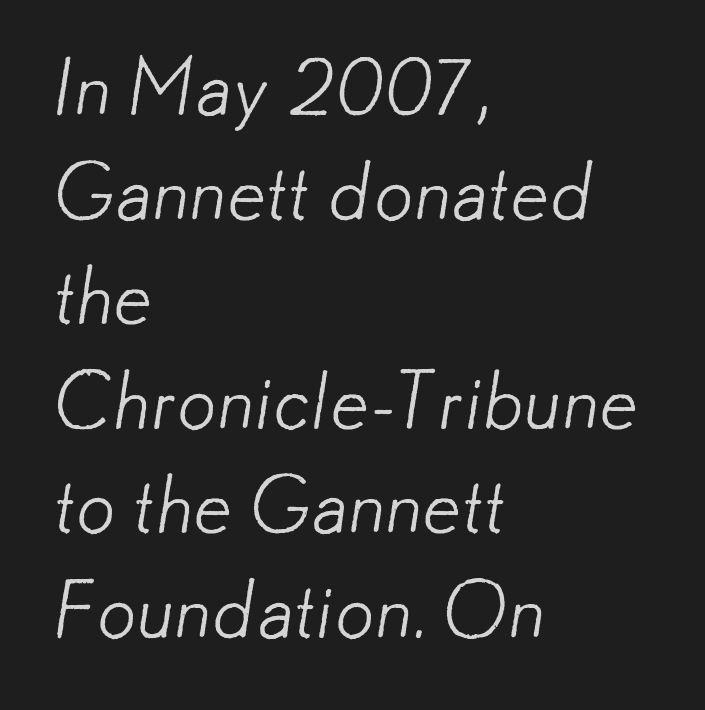
Q: Is the text bold? A: No.
Q: Is the typeface a serif or a sans-serif typeface? A: Sans-serif.
Q: Is the text underlined? A: No.
Q: How is the paragraph aligned? A: Left-aligned.
Q: Is the spacing between letters normal or unusually wide? A: Normal.
Q: Is the spacing between lines tight, normal or loose? A: Normal.
Q: Width (condensed, normal, or wide)? A: Normal.
Q: Stroke contrast? A: Low.
Q: x-height? A: Small.
Q: Monospaced? A: No.
